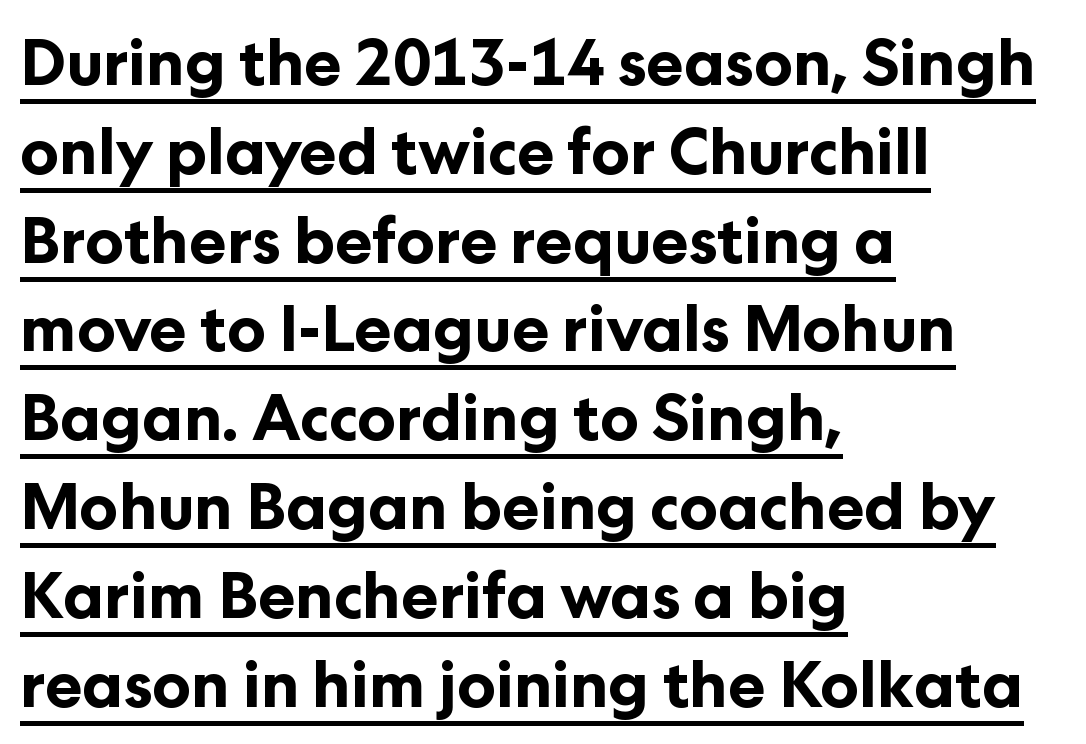
These characters rest on top of a visible drawn line. The face used here is rendered with its standard letterfit. A classic flush-left, rag-right setting is used for this passage. The space between consecutive lines is moderate.
